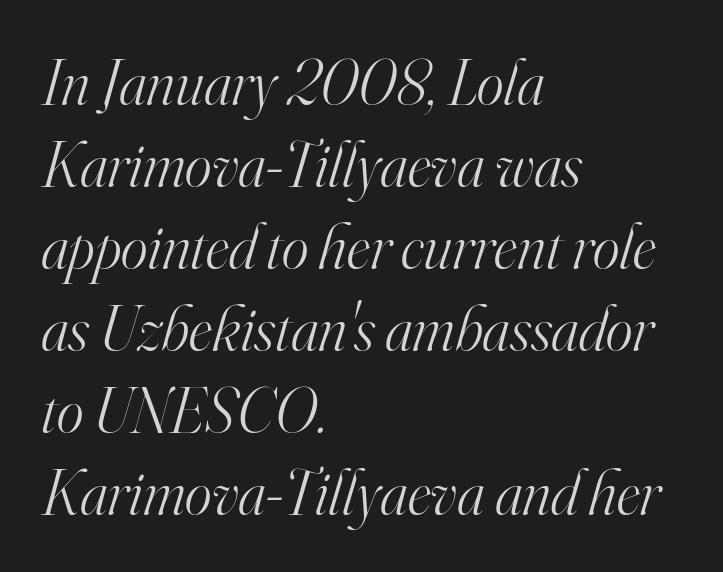
The strokes carry an ordinary text weight at most. A typesetter would mark this as italic. Glyph-to-glyph distance matches everyday printed text. Yep, those are serifs on the letters.
